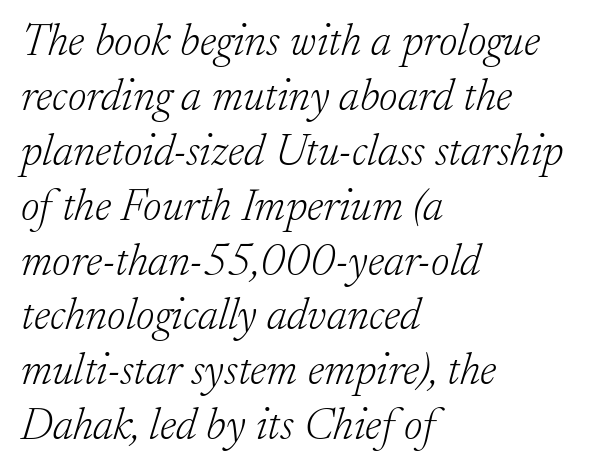
This sample uses plain, unmodified letter spacing. You could not count columns in this text — the font is proportionally spaced. Notice how the passage keeps a crisp vertical edge on the left only. To sum up the face: it has serifs.
